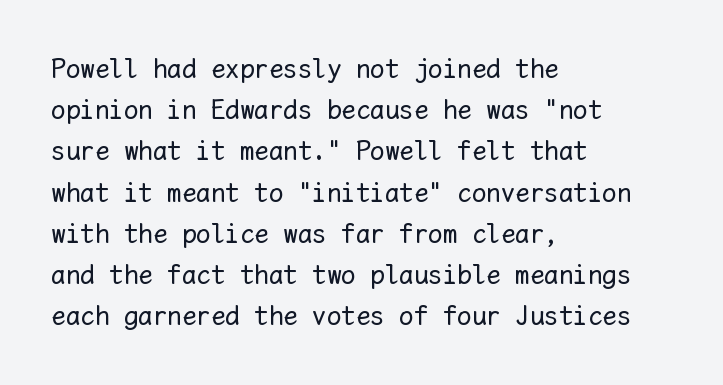
{"italic": "no", "bold": "no", "weight": "regular", "width": "normal", "stroke_contrast": "low", "x_height": "medium", "monospaced": "yes", "underline": "no", "align": "left", "line_spacing": "normal", "line_spacing_ratio": 1.42, "letter_spacing": "normal", "letter_spacing_em": 0.0, "glyph_px": 29}
